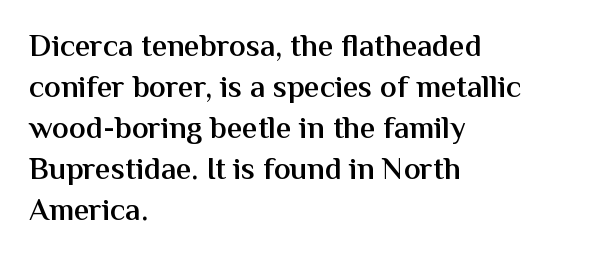
Q: Is the text bold? A: Semi-bold.
Q: Is the text italic (slanted)? A: No, it is upright.
Q: Is the typeface a serif or a sans-serif typeface? A: Sans-serif.
Q: Is the text underlined? A: No.
Q: How is the paragraph aligned? A: Left-aligned.
Q: Is the spacing between letters normal or unusually wide? A: Normal.
Q: Is the spacing between lines tight, normal or loose? A: Normal.
Q: Width (condensed, normal, or wide)? A: Normal.
Q: Stroke contrast? A: Medium.
Q: x-height? A: Medium.
Q: Monospaced? A: No.
